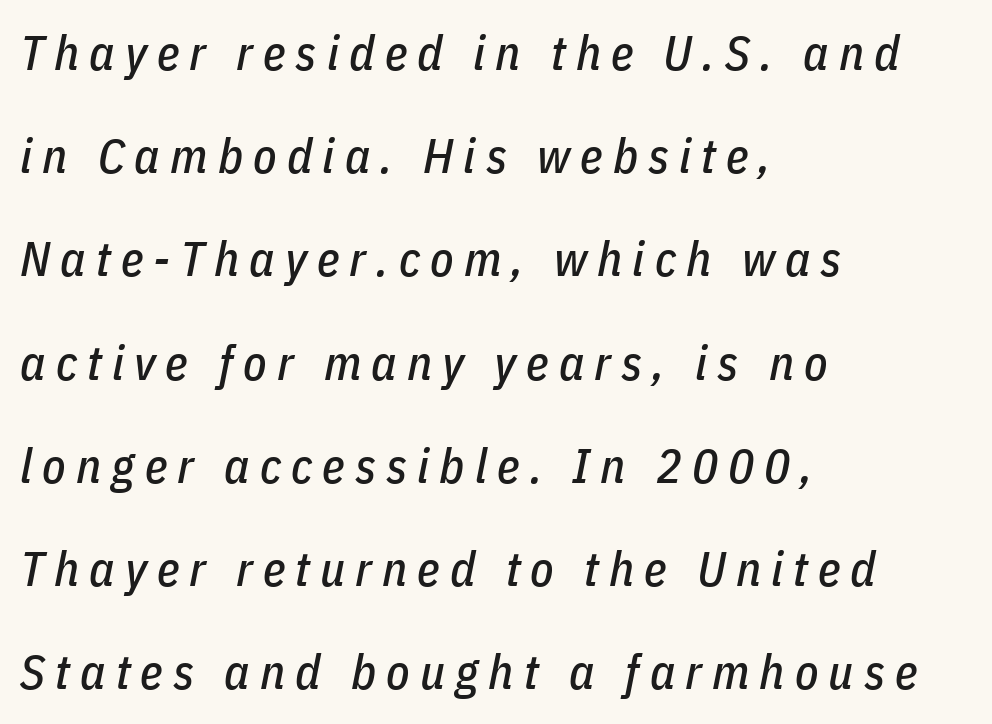
Is this a fixed-width face? No — the glyphs have proportional, varying widths. Is there much room between lines? Yes — plenty of vertical air separates them. This sample uses expanded letter spacing, leaving extra air between glyphs. Words float on clear page, feet unadorned. Horizontally, the lines are justified to the leading edge only.
